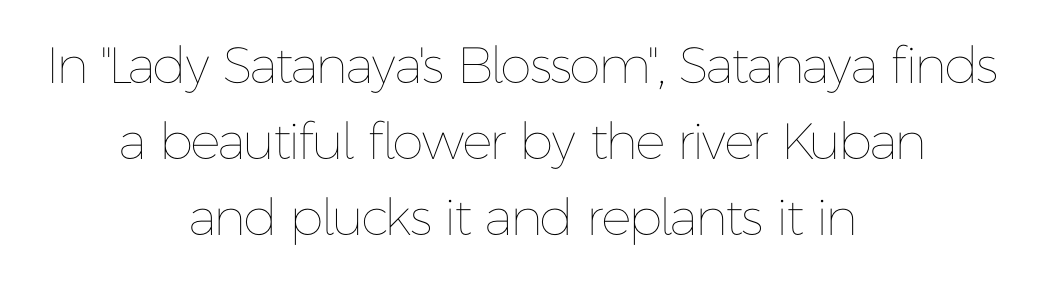
The image shows 51 px thin type, upright; set centered, normal line spacing (1.49x), normal letter spacing, not underlined; low stroke contrast and a medium x-height.
